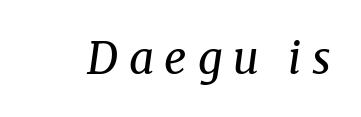
Q: Is the text bold? A: No.
Q: Is the text italic (slanted)? A: Yes, it leans right by about 8 degrees.
Q: Is the typeface a serif or a sans-serif typeface? A: Serif.
Q: Is the text underlined? A: No.
Q: Is the spacing between letters normal or unusually wide? A: Unusually wide.
Q: Width (condensed, normal, or wide)? A: Normal.
Q: Stroke contrast? A: Medium.
Q: x-height? A: Medium.
Q: Monospaced? A: No.
